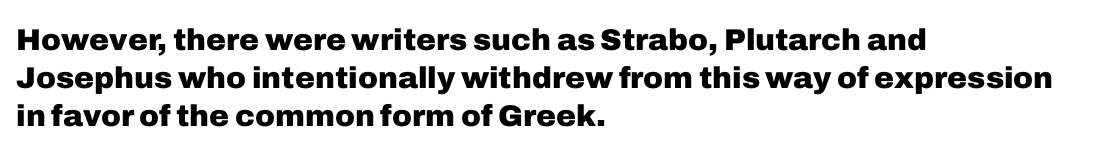
Q: Is the text bold? A: Yes.
Q: Is the text italic (slanted)? A: No, it is upright.
Q: Is the typeface a serif or a sans-serif typeface? A: Sans-serif.
Q: Is the text underlined? A: No.
Q: How is the paragraph aligned? A: Left-aligned.
Q: Is the spacing between letters normal or unusually wide? A: Normal.
Q: Is the spacing between lines tight, normal or loose? A: Normal.
Q: Width (condensed, normal, or wide)? A: Normal.
Q: Stroke contrast? A: Low.
Q: x-height? A: Medium.
Q: Monospaced? A: No.
